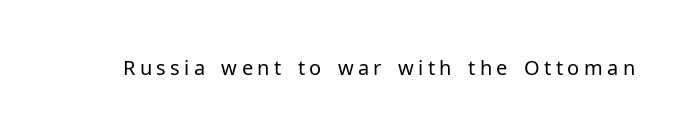
{"italic": "no", "bold": "no", "underline": "no", "letter_spacing": "wide", "letter_spacing_em": 0.22, "glyph_px": 20}
